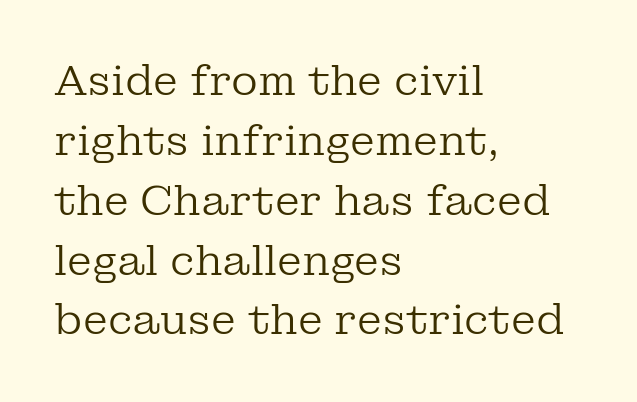
Q: Is the text bold? A: No.
Q: Is the text italic (slanted)? A: No, it is upright.
Q: Is the typeface a serif or a sans-serif typeface? A: Serif.
Q: Is the text underlined? A: No.
Q: How is the paragraph aligned? A: Left-aligned.
Q: Is the spacing between letters normal or unusually wide? A: Normal.
Q: Is the spacing between lines tight, normal or loose? A: Normal.
Q: Width (condensed, normal, or wide)? A: Normal.
Q: Stroke contrast? A: Low.
Q: x-height? A: Medium.
Q: Monospaced? A: No.
